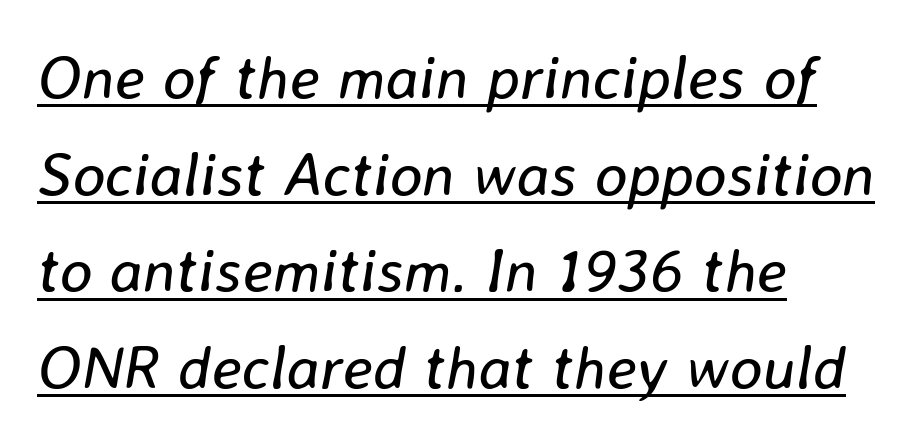
Q: Is the text bold? A: No.
Q: Is the text italic (slanted)? A: Yes, it leans right by about 8 degrees.
Q: Is the text underlined? A: Yes.
Q: How is the paragraph aligned? A: Left-aligned.
Q: Is the spacing between letters normal or unusually wide? A: Normal.
Q: Is the spacing between lines tight, normal or loose? A: Normal.
Q: Width (condensed, normal, or wide)? A: Normal.
Q: Stroke contrast? A: Low.
Q: x-height? A: Medium.
Q: Monospaced? A: No.
